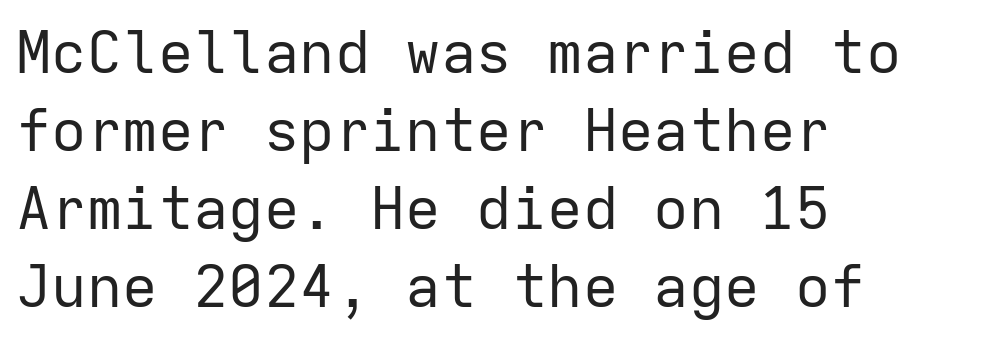
Students, observe: this is what conventionally led text looks like. The characters are drawn with everyday or finer stroke widths. Just letters on the line, the space beneath them empty. Compared with typical body copy, the letter spacing here is the same. Type style note: lacks serifs. Every character here occupies the same horizontal width, giving the sample a typewriter-like rhythm.
